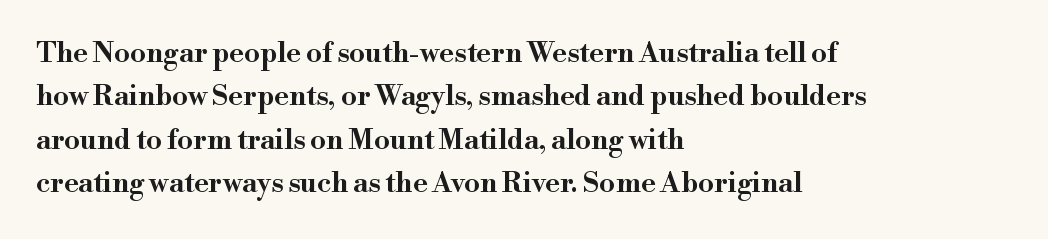
The image shows 28 px wide serif type, upright; set left-aligned, normal line spacing (1.55x), normal letter spacing, not underlined; high stroke contrast and a small x-height.
